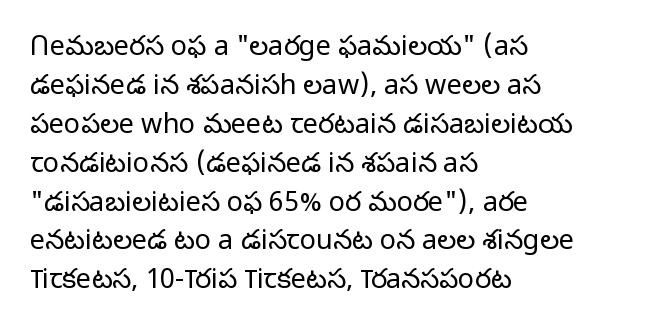
The image shows 27 px text type, upright; set left-aligned, normal line spacing (1.44x), normal letter spacing, not underlined.
